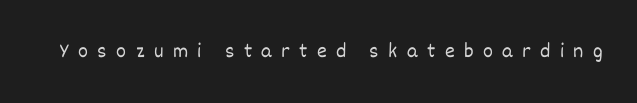
Q: Is the text bold? A: No.
Q: Is the text italic (slanted)? A: No, it is upright.
Q: Is the text underlined? A: No.
Q: Is the spacing between letters normal or unusually wide? A: Unusually wide.
